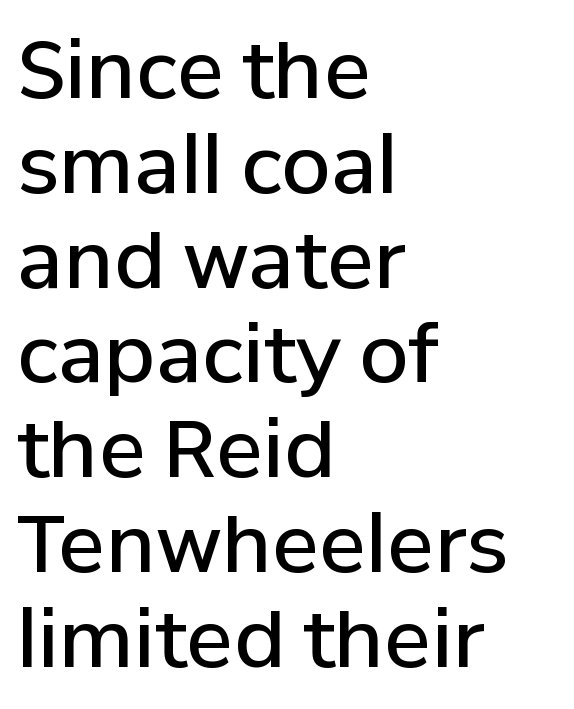
The image shows 79 px semibold sans-serif type, upright; set left-aligned, line spacing 1.2x, normal letter spacing, not underlined; low stroke contrast and a medium x-height.
